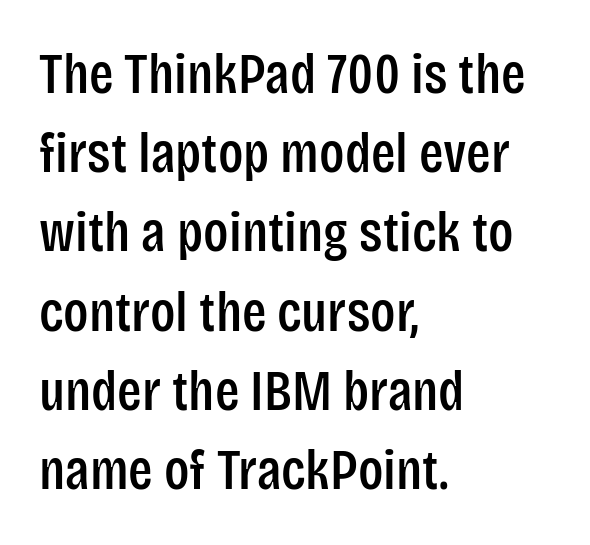
The image shows 57 px condensed sans-serif type, upright; set left-aligned, normal line spacing (1.39x), normal letter spacing, not underlined; low stroke contrast and a large x-height.
